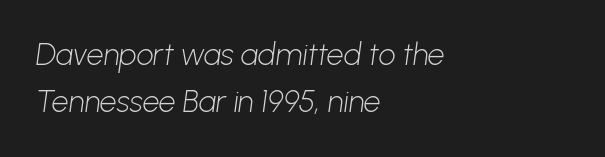
The image shows 30 px light sans-serif type; set left-aligned, normal line spacing (1.57x), normal letter spacing, not underlined; low stroke contrast and a medium x-height.
